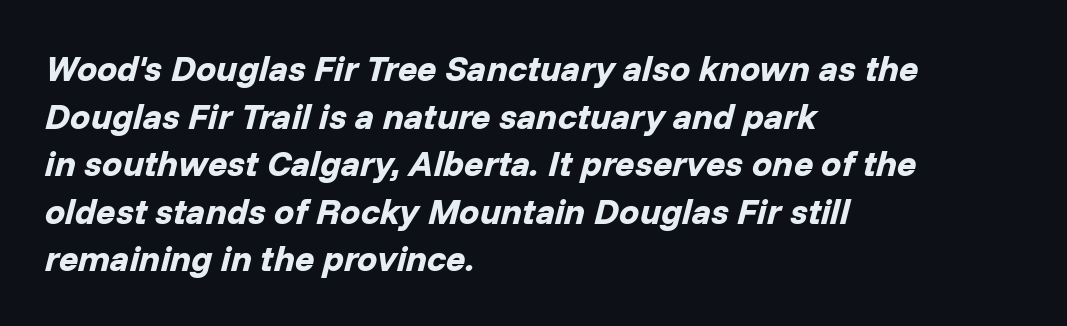
The image shows 36 px bold type, italic (leaning right); set left-aligned, normal line spacing (1.32x), normal letter spacing, not underlined; low stroke contrast and a medium x-height.
